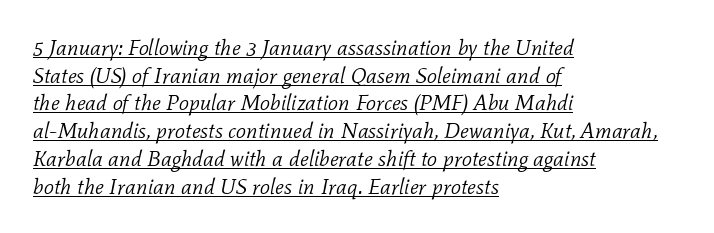
The image shows 22 px text type, italic (leaning right); set left-aligned, normal line spacing (1.26x), normal letter spacing, underlined.
